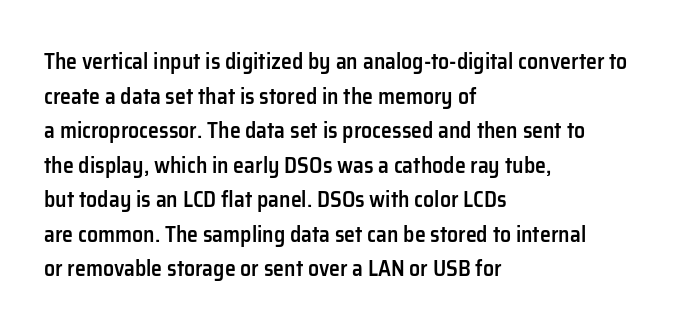
The font's upright variant was chosen for this text. Is the letter spacing exaggerated? No — it looks like the ordinary default. The face used here is a semibold: visibly heavier than regular, lighter than bold. Students, observe: this is what conventionally led text looks like. Every row of glyphs begins at an identical x-position on the left. Words float on clear page, feet unadorned.
